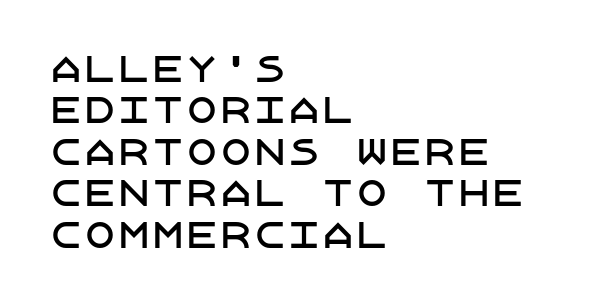
The image shows 34 px sans-serif type, upright; set left-aligned, line spacing 1.22x, normal letter spacing, not underlined; low stroke contrast and a large x-height.
